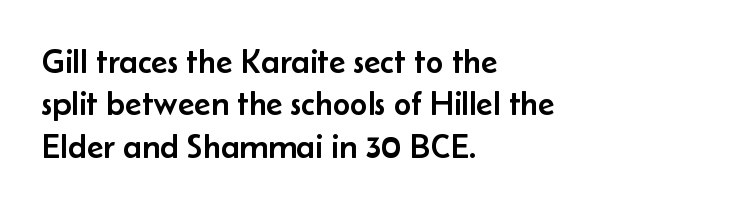
Every stem runs plumb, perpendicular to the baseline. Character widths vary here, with narrow letters taking less room than wide ones. The leading is moderate, giving the passage an even texture. Layout note: lines flush left. Look at the tracking — it's just the regular setting, nothing added. Check where the strokes stop: nothing finishes them off — pure sans.
